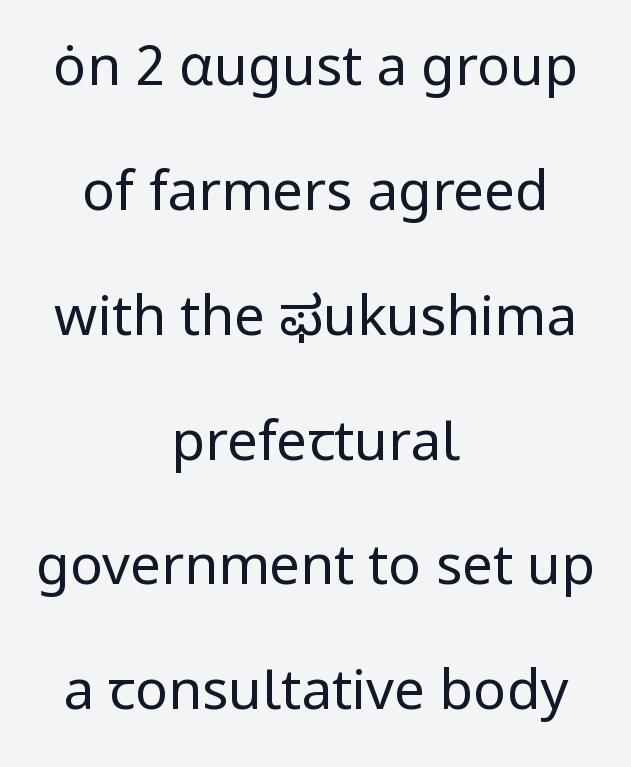
The strokes are not fattened; the text isn't bold. Proportional: the letters do not fall into vertical columns. The rendering uses a large line-height, opening up the rows. The lines are quadded center. The horizontal fit of the characters is conventional and even.
